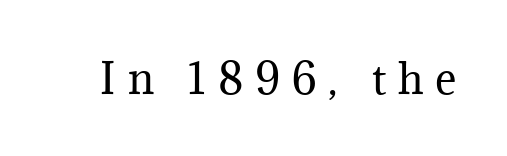
{"serif": "yes", "italic": "no", "bold": "no", "weight": "regular", "width": "normal", "stroke_contrast": "medium", "x_height": "medium", "monospaced": "no", "underline": "no", "letter_spacing": "wide", "letter_spacing_em": 0.29, "glyph_px": 41}
